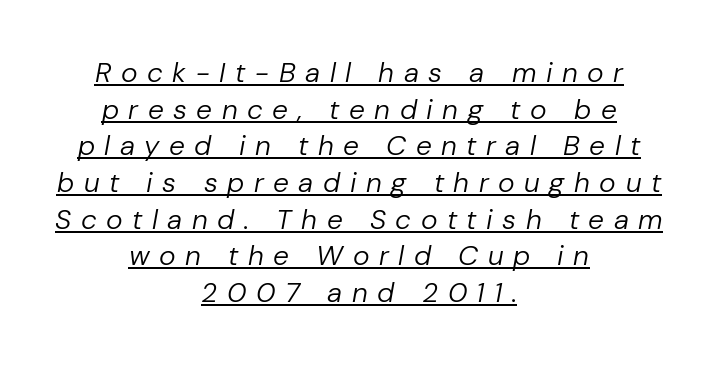
Each letter keeps its own natural width here, so spacing adapts to shape. The horizontal fit of the characters is loose and conspicuously gappy. Is there an underline? Yes — a line sits under the letters. No heavy texture on the line: the type isn't bold. Normally led — the rows are evenly, conventionally spaced. It's the slanting kind of type.
